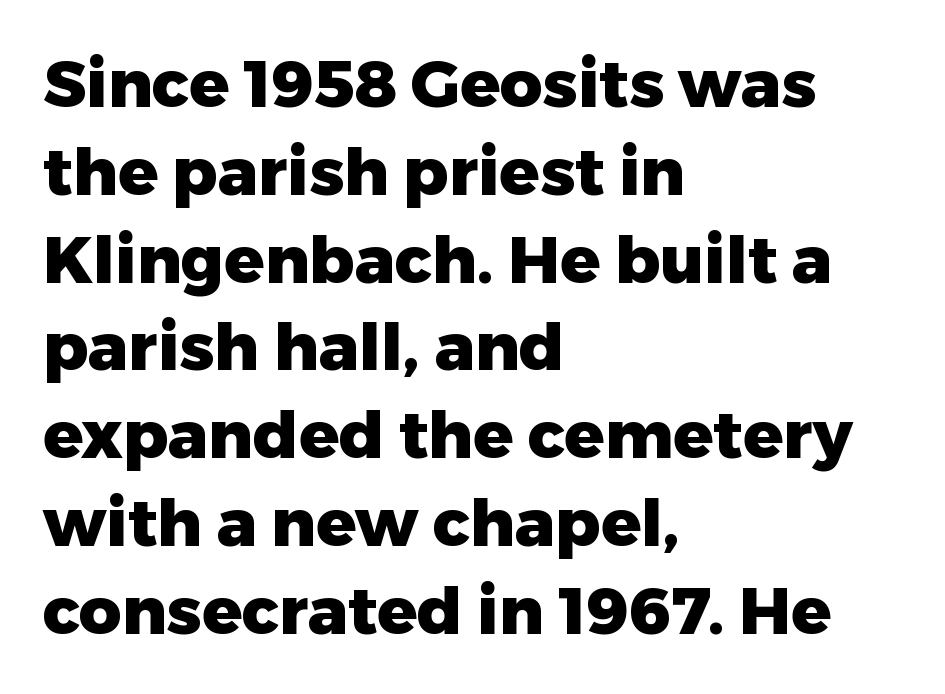
Unlike a traditional serif, this face leaves its strokes unadorned. The strip under each line holds only bare page. What stands out about the letter spacing? Nothing — it is the standard amount. Baseline-to-baseline distance is the conventional proportion of letter height. Looks like regular typesetting: each glyph gets only the width it needs.
